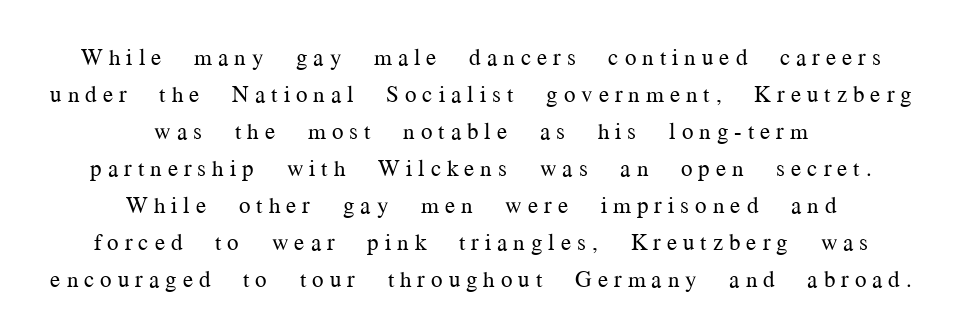
The image shows 23 px text type, upright; set centered, normal line spacing (1.61x), unusually wide letter spacing (+0.26 em), not underlined.
